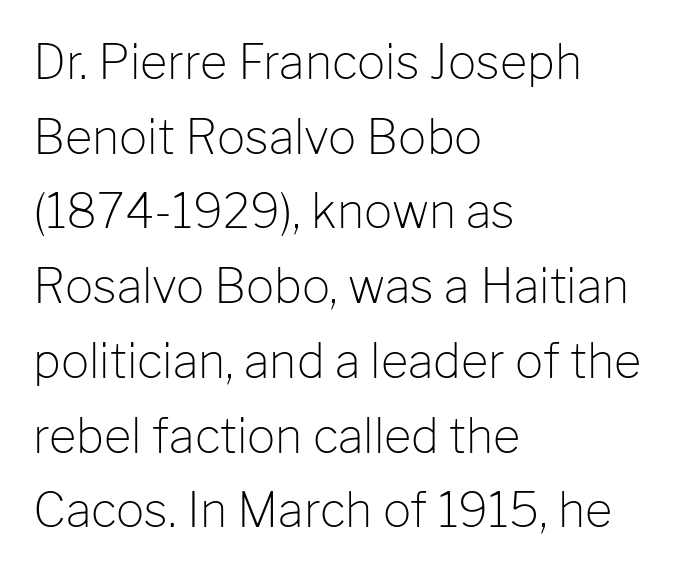
Rendered with straight, roman letterforms. Are there feet on the stems? There aren't — it's a sans. The typeface has the unassuming heft of standard copy or less. The rendering keeps characters at their native spacing. The passage shown is typed in a proportional face where columns would drift. Only glyphs here, with clear space below each row.
